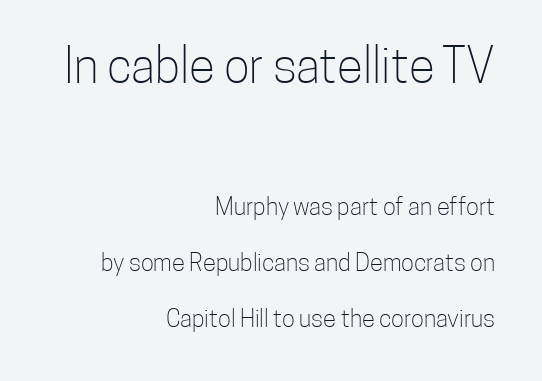
Compared with typical paragraphs, the rows here are farther apart. Check the space under the baseline: it is left empty. Of the two passages, the one on top uses the larger point size. There is no visible air inserted between adjacent glyphs. Leftover space on each line is placed entirely before the opening word. The characters are drawn with everyday or finer stroke widths.
